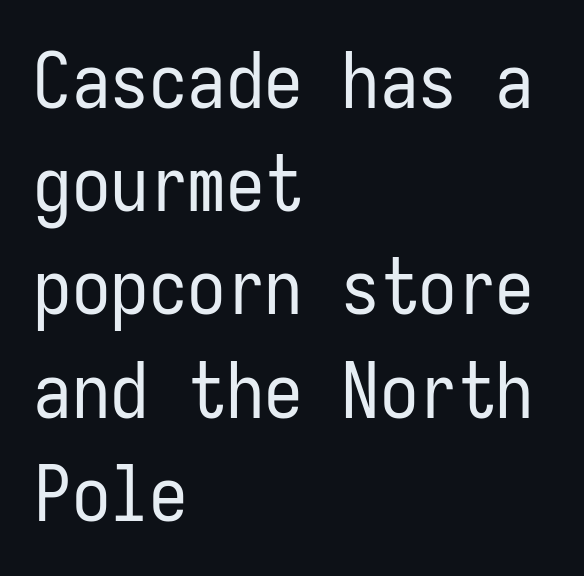
{"serif": "no", "italic": "no", "bold": "no", "weight": "regular", "width": "condensed", "stroke_contrast": "low", "x_height": "medium", "monospaced": "yes", "underline": "no", "align": "left", "line_spacing": "normal", "line_spacing_ratio": 1.34, "letter_spacing": "normal", "letter_spacing_em": 0.0, "glyph_px": 77}
